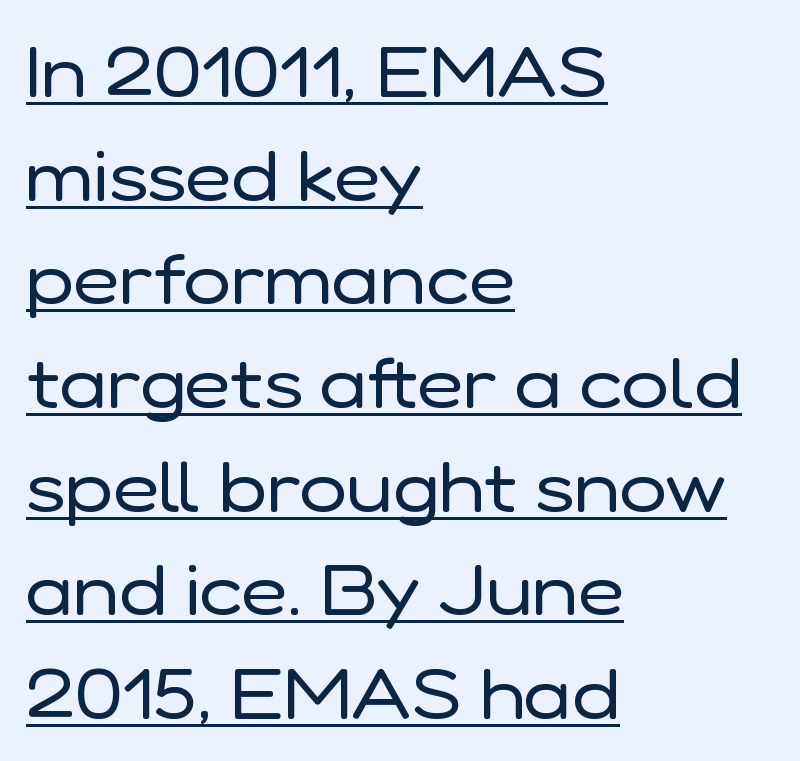
Q: Is the text bold? A: No.
Q: Is the text italic (slanted)? A: No, it is upright.
Q: Is the typeface a serif or a sans-serif typeface? A: Sans-serif.
Q: Is the text underlined? A: Yes.
Q: How is the paragraph aligned? A: Left-aligned.
Q: Is the spacing between letters normal or unusually wide? A: Normal.
Q: Is the spacing between lines tight, normal or loose? A: Normal.
Q: Width (condensed, normal, or wide)? A: Normal.
Q: Stroke contrast? A: Low.
Q: x-height? A: Medium.
Q: Monospaced? A: No.
